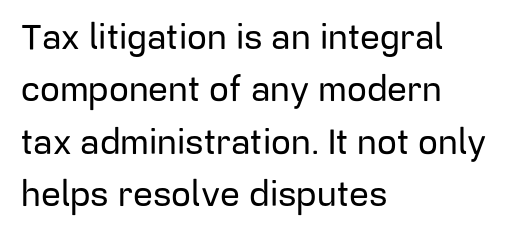
Nothing sits at the stroke ends, so this counts as sans-serif. This rendering features lettering with no underline. Nope, not italic — everything's standing straight. Compared with typical body copy, the letter spacing here is the same. A typesetter would call this leading conventional body-copy spacing. You could not count columns in this text — the font is proportionally spaced.
